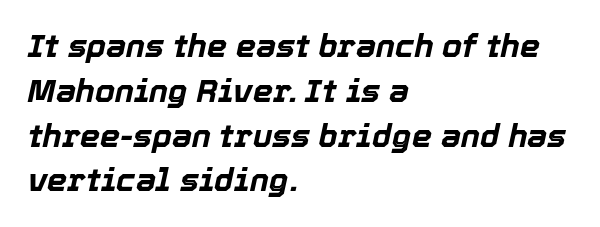
Reading down the column, the eye jumps a familiar distance to each next line. The face used here is proportionally spaced, like ordinary book or web type. Observe the lean: these are italic letterforms. A bare baseline throughout the passage. Left-aligned paragraph, ragged on the right. Set as a true bold cut, around the 700 mark.
